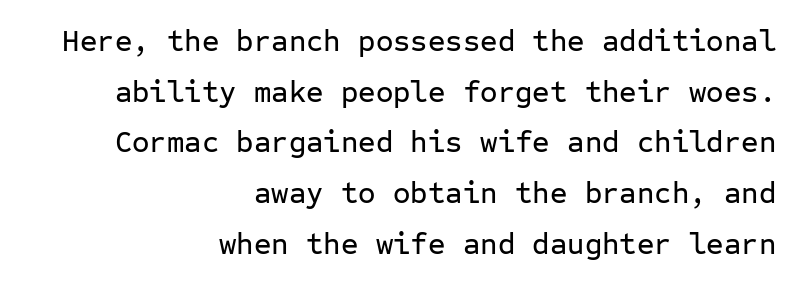
Q: Is the text italic (slanted)? A: No, it is upright.
Q: Is the typeface a serif or a sans-serif typeface? A: Sans-serif.
Q: Is the text underlined? A: No.
Q: How is the paragraph aligned? A: Right-aligned.
Q: Is the spacing between letters normal or unusually wide? A: Normal.
Q: Is the spacing between lines tight, normal or loose? A: Normal.
Q: Width (condensed, normal, or wide)? A: Normal.
Q: Stroke contrast? A: Low.
Q: x-height? A: Medium.
Q: Monospaced? A: Yes.
